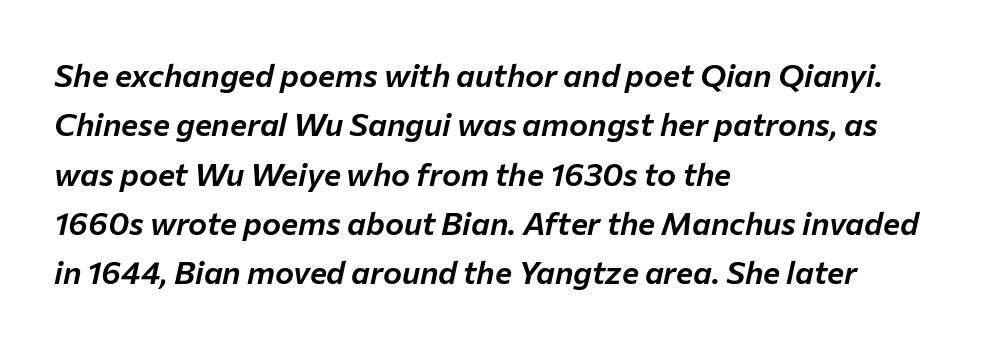
Q: Is the text italic (slanted)? A: Yes, it leans right by about 12 degrees.
Q: Is the text underlined? A: No.
Q: How is the paragraph aligned? A: Left-aligned.
Q: Is the spacing between letters normal or unusually wide? A: Normal.
Q: Is the spacing between lines tight, normal or loose? A: Normal.
Q: Width (condensed, normal, or wide)? A: Normal.
Q: Stroke contrast? A: Low.
Q: x-height? A: Medium.
Q: Monospaced? A: No.
